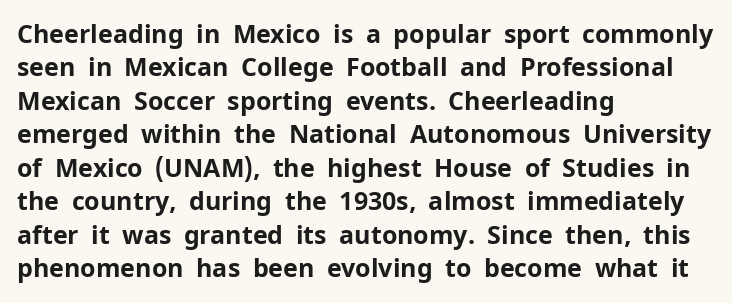
Q: Is the text bold? A: Yes.
Q: Is the text italic (slanted)? A: No, it is upright.
Q: Is the text underlined? A: No.
Q: How is the paragraph aligned? A: Left-aligned.
Q: Is the spacing between letters normal or unusually wide? A: Normal.
Q: Is the spacing between lines tight, normal or loose? A: Normal.
